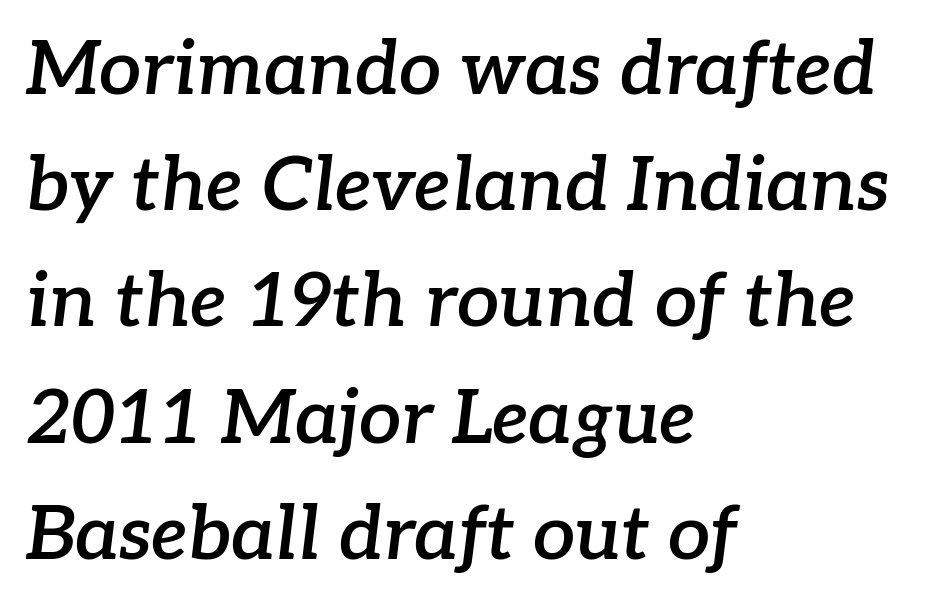
Horizontal bands of white between lines are of average thickness. A bare baseline throughout the passage. The passage shown is semibold, sitting just below true bold. In terms of posture, this sample is oblique. The face used here is proportionally spaced, like ordinary book or web type. Yep, those are serifs on the letters.
